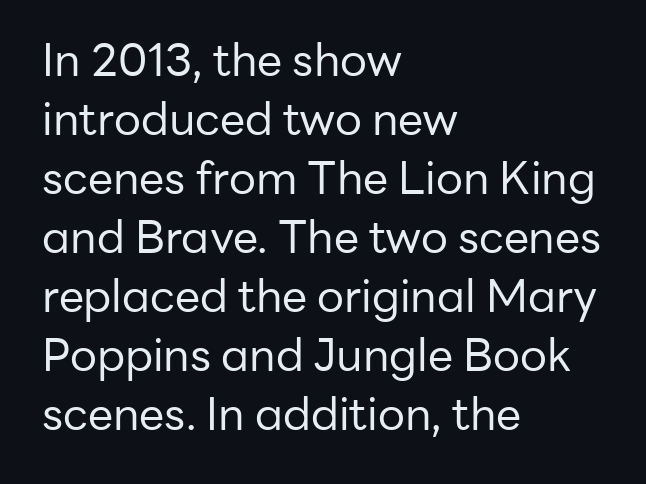
Beneath every word, the page is bare. Standard letterfit; no display-style spreading of the glyphs. Leading matches the norm, producing a regular column. The letters carry no serifs — their stems end cleanly without finishing strokes. The font's upright variant was chosen for this text. These lines stack with their left ends in a neat column.
